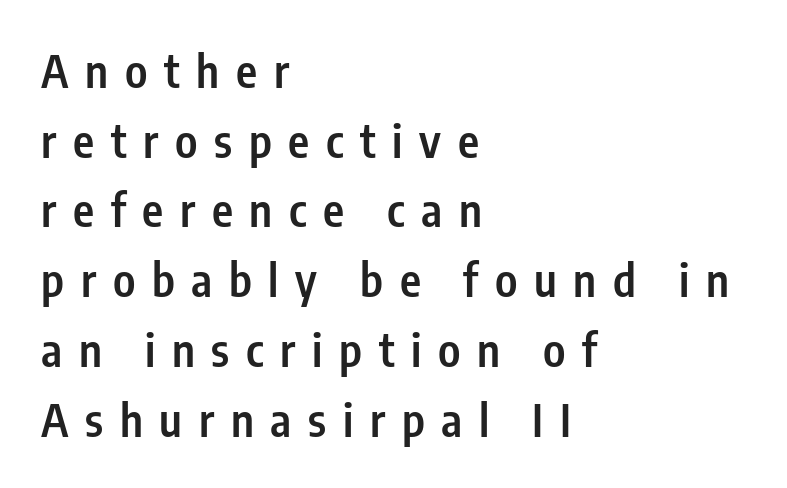
Q: Is the text bold? A: Semi-bold.
Q: Is the text italic (slanted)? A: No, it is upright.
Q: Is the typeface a serif or a sans-serif typeface? A: Sans-serif.
Q: Is the text underlined? A: No.
Q: How is the paragraph aligned? A: Left-aligned.
Q: Is the spacing between letters normal or unusually wide? A: Unusually wide.
Q: Is the spacing between lines tight, normal or loose? A: Normal.
Q: Width (condensed, normal, or wide)? A: Condensed.
Q: Stroke contrast? A: Low.
Q: x-height? A: Medium.
Q: Monospaced? A: No.
